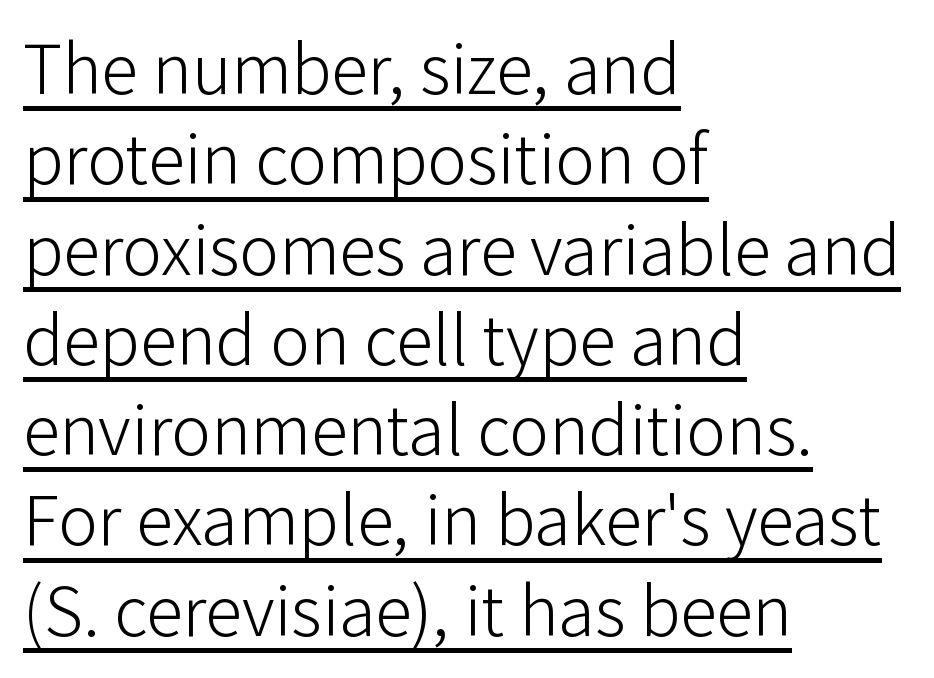
Q: Is the text bold? A: No.
Q: Is the text italic (slanted)? A: No, it is upright.
Q: Is the typeface a serif or a sans-serif typeface? A: Sans-serif.
Q: Is the text underlined? A: Yes.
Q: How is the paragraph aligned? A: Left-aligned.
Q: Is the spacing between letters normal or unusually wide? A: Normal.
Q: Width (condensed, normal, or wide)? A: Normal.
Q: Stroke contrast? A: Low.
Q: x-height? A: Medium.
Q: Monospaced? A: No.
